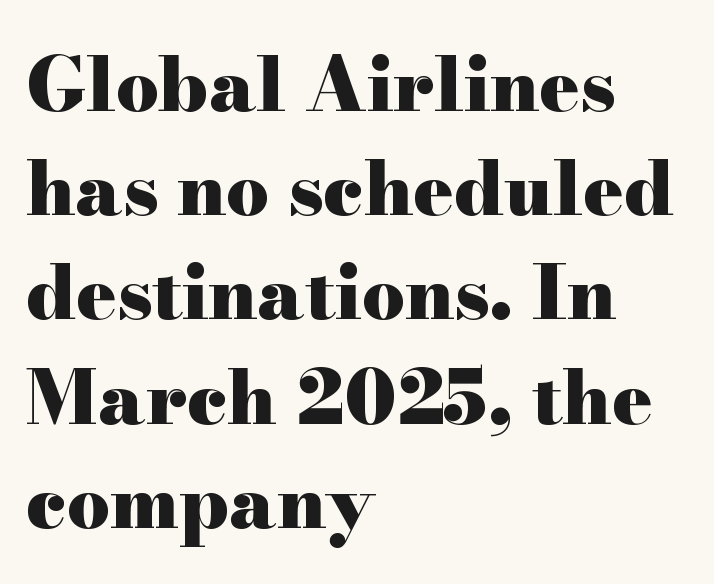
The image shows 75 px heavy, wide serif type, upright; set left-aligned, normal line spacing (1.39x), normal letter spacing, not underlined; high stroke contrast and a small x-height.
